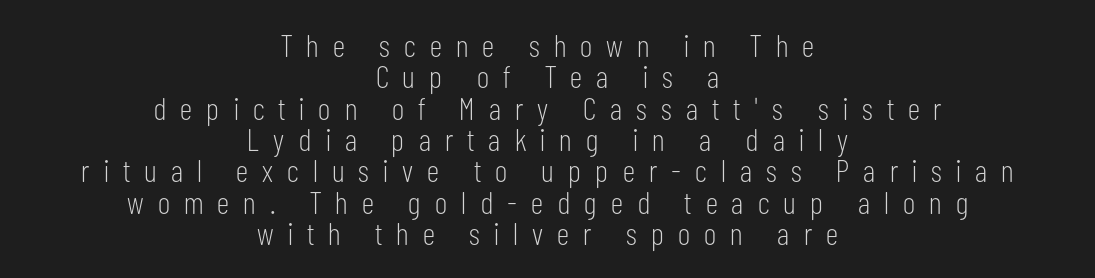
The image shows 32 px light, condensed sans-serif type, upright; set centered, tight line spacing (0.98x), unusually wide letter spacing (+0.44 em), not underlined; low stroke contrast and a medium x-height.
